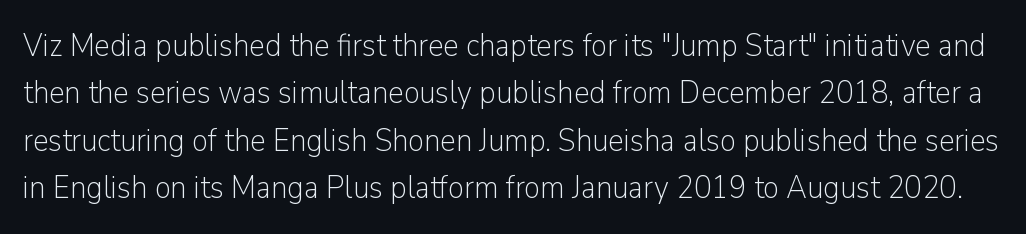
Q: Is the text bold? A: No.
Q: Is the text italic (slanted)? A: No, it is upright.
Q: Is the typeface a serif or a sans-serif typeface? A: Sans-serif.
Q: Is the text underlined? A: No.
Q: Is the spacing between letters normal or unusually wide? A: Normal.
Q: Is the spacing between lines tight, normal or loose? A: Normal.
Q: Width (condensed, normal, or wide)? A: Normal.
Q: Stroke contrast? A: Low.
Q: x-height? A: Medium.
Q: Monospaced? A: No.
